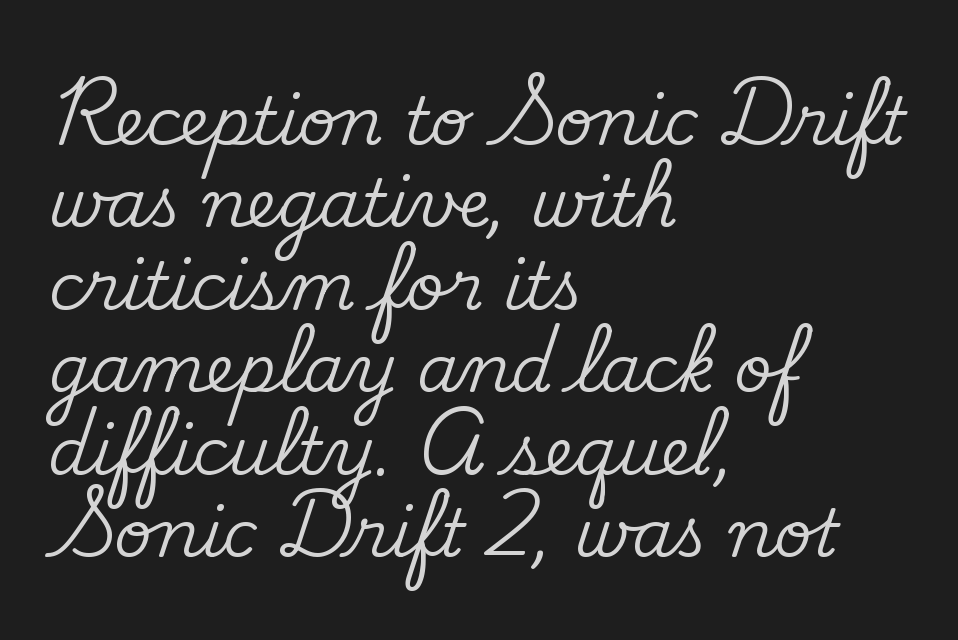
Q: Is the text italic (slanted)? A: Yes.
Q: Is the text underlined? A: No.
Q: How is the paragraph aligned? A: Left-aligned.
Q: Is the spacing between letters normal or unusually wide? A: Normal.
Q: Is the spacing between lines tight, normal or loose? A: Normal.
Q: Width (condensed, normal, or wide)? A: Normal.
Q: Stroke contrast? A: Medium.
Q: x-height? A: Small.
Q: Monospaced? A: No.
